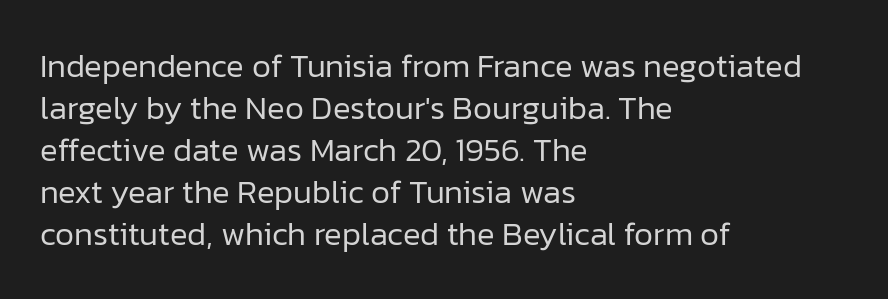
Is the letter spacing exaggerated? No — it looks like the ordinary default. A clean baseline with only descenders dipping below it. The face used here is a sans, in the tradition of grotesques and geometrics. Caption: face not bold, strokes unweighted. This sample is left-justified, so line endings fall wherever the words run out. Notice how descenders clear the ascenders below comfortably — that's standard leading.
